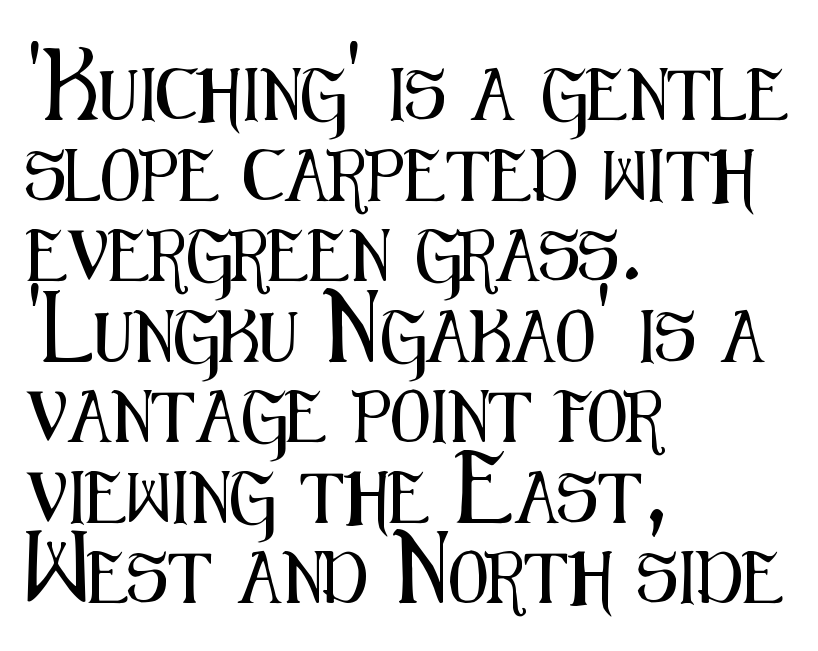
{"italic": "no", "width": "condensed", "stroke_contrast": "medium", "x_height": "medium", "monospaced": "no", "underline": "no", "align": "left", "line_spacing": "normal", "line_spacing_ratio": 1.58, "letter_spacing": "normal", "letter_spacing_em": 0.0, "glyph_px": 51}
